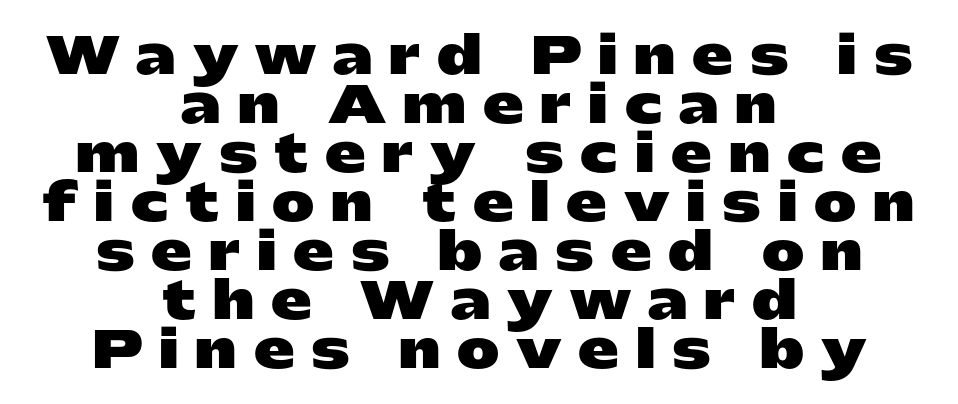
Q: Is the text bold? A: Yes.
Q: Is the text italic (slanted)? A: No, it is upright.
Q: Is the typeface a serif or a sans-serif typeface? A: Sans-serif.
Q: Is the text underlined? A: No.
Q: How is the paragraph aligned? A: Centered.
Q: Is the spacing between letters normal or unusually wide? A: Unusually wide.
Q: Is the spacing between lines tight, normal or loose? A: Tight.
Q: Width (condensed, normal, or wide)? A: Wide.
Q: Stroke contrast? A: Low.
Q: x-height? A: Medium.
Q: Monospaced? A: No.
